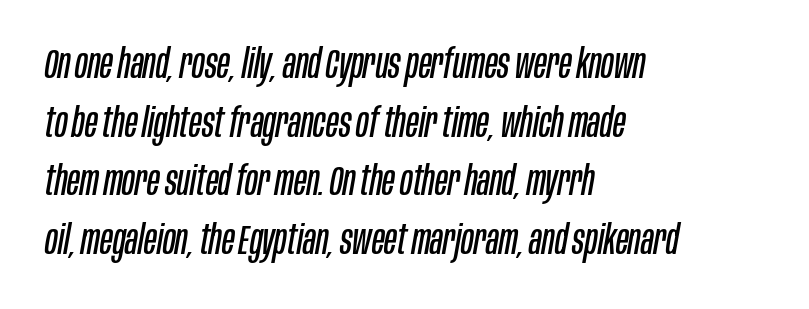
Q: Is the text bold? A: No.
Q: Is the text italic (slanted)? A: Yes, it leans right by about 10 degrees.
Q: Is the text underlined? A: No.
Q: How is the paragraph aligned? A: Left-aligned.
Q: Is the spacing between letters normal or unusually wide? A: Normal.
Q: Is the spacing between lines tight, normal or loose? A: Normal.
Q: Width (condensed, normal, or wide)? A: Condensed.
Q: Stroke contrast? A: Low.
Q: x-height? A: Large.
Q: Monospaced? A: No.
